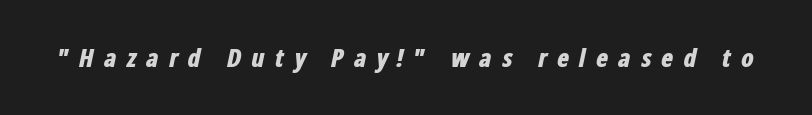
{"italic": "yes", "lean": "right", "slant_degrees": 12, "bold": "yes", "underline": "no", "letter_spacing": "wide", "letter_spacing_em": 0.39, "glyph_px": 25}
